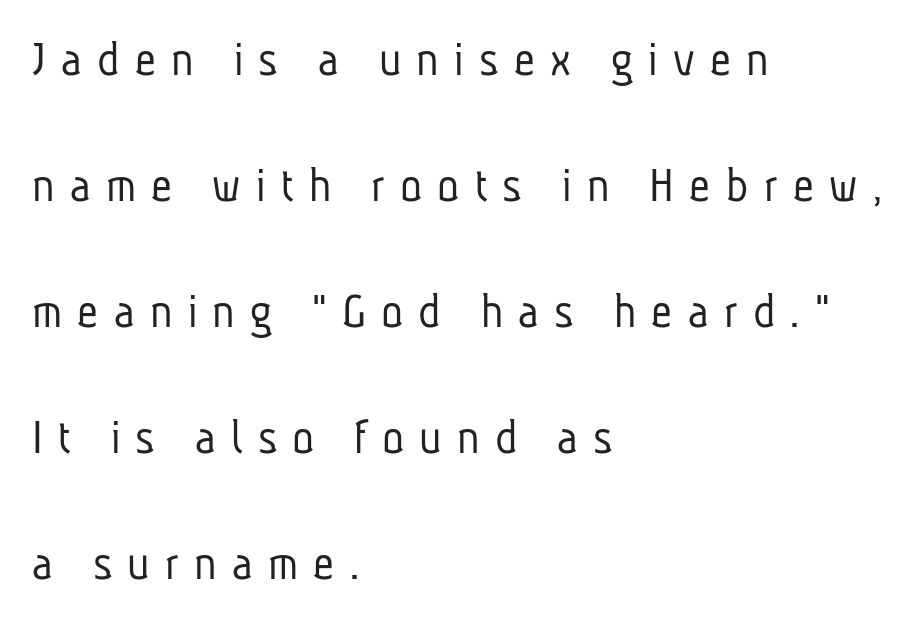
The image shows 51 px light, condensed sans-serif type; set left-aligned, loose line spacing (2.47x), unusually wide letter spacing (+0.3 em), not underlined; low stroke contrast and a medium x-height.
